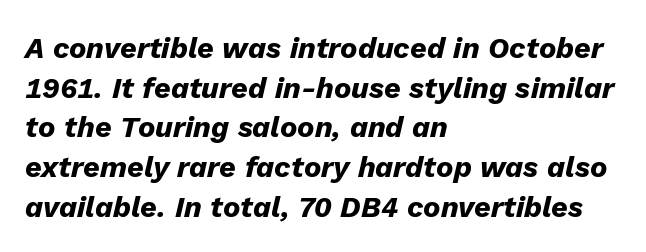
Check under the words: just untouched page. A typesetter would call this proportional, since set widths differ per character. A classic flush-left, rag-right setting is used for this passage. Leading: standard. This is heavy type, rendered in bold. The gaps between neighbouring characters are ordinary and unremarkable.
